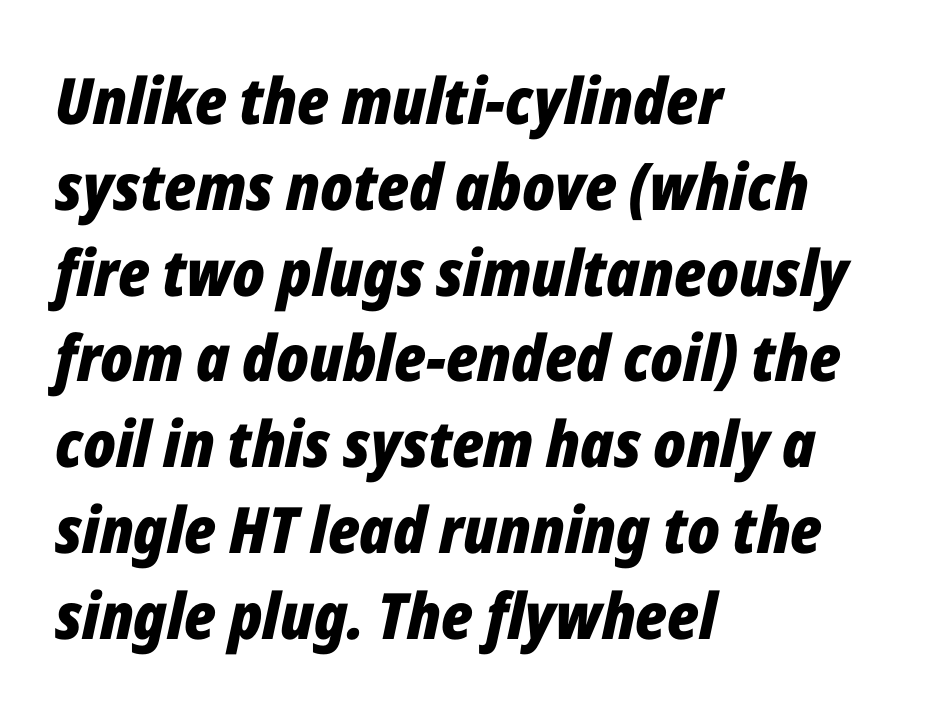
The image shows 64 px bold, condensed type, italic (leaning right); set left-aligned, normal line spacing (1.34x), normal letter spacing, not underlined; low stroke contrast and a medium x-height.
